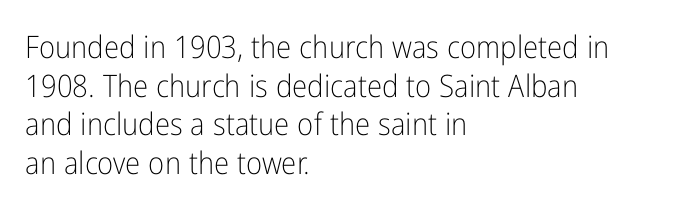
There is no visible air inserted between adjacent glyphs. What's the leading like? Ordinary, nothing unusual. Serifs: no, the terminals of the letterforms are clean. The rendering uses natural spacing where letterforms have individual widths. A bare baseline throughout the passage. No letter is thick-stroked: the sample isn't bold.
